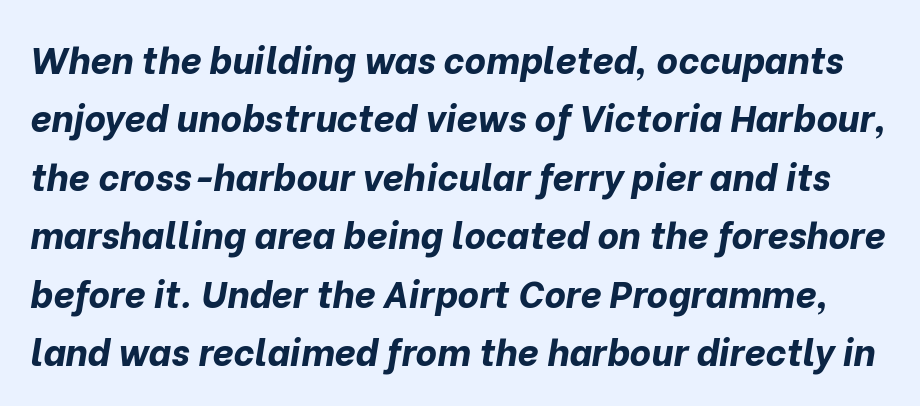
{"italic": "yes", "lean": "right", "slant_degrees": 10, "bold": "yes", "weight": "bold", "width": "normal", "stroke_contrast": "low", "x_height": "medium", "monospaced": "no", "underline": "no", "line_spacing": "normal", "line_spacing_ratio": 1.58, "letter_spacing": "normal", "letter_spacing_em": 0.0, "glyph_px": 37}
